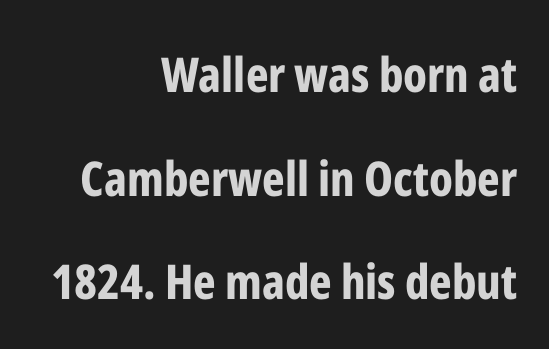
{"serif": "no", "italic": "no", "bold": "yes", "weight": "bold", "width": "condensed", "stroke_contrast": "low", "x_height": "medium", "monospaced": "no", "underline": "no", "align": "right", "line_spacing": "loose", "line_spacing_ratio": 2.16, "letter_spacing": "normal", "letter_spacing_em": 0.0, "glyph_px": 48}
